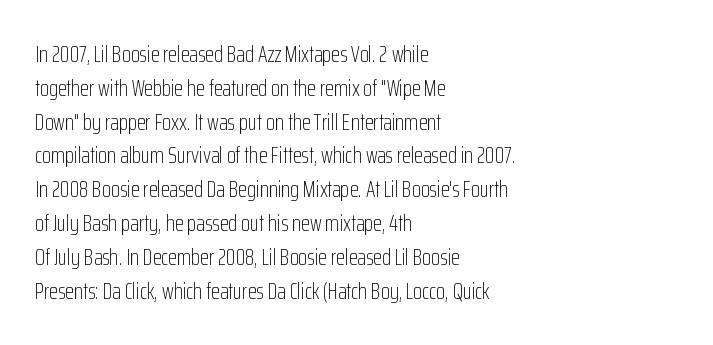
The image shows 23 px text type, upright; set left-aligned, normal line spacing (1.47x), normal letter spacing, not underlined.
